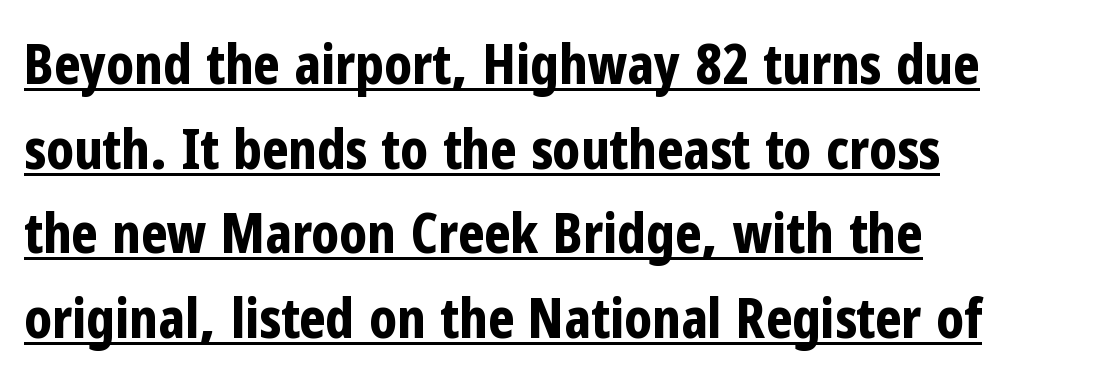
Q: Is the text bold? A: Yes.
Q: Is the text italic (slanted)? A: No, it is upright.
Q: Is the typeface a serif or a sans-serif typeface? A: Sans-serif.
Q: Is the text underlined? A: Yes.
Q: How is the paragraph aligned? A: Left-aligned.
Q: Is the spacing between letters normal or unusually wide? A: Normal.
Q: Is the spacing between lines tight, normal or loose? A: Normal.
Q: Width (condensed, normal, or wide)? A: Condensed.
Q: Stroke contrast? A: Low.
Q: x-height? A: Medium.
Q: Monospaced? A: No.
